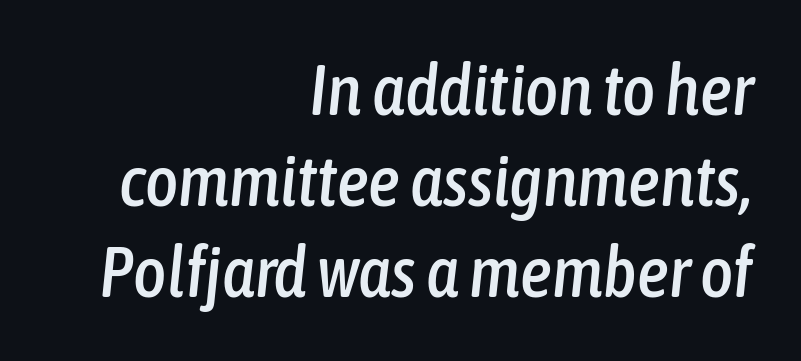
The face used here is proportionally spaced, like ordinary book or web type. All the whitespace from short lines collects on the left. Tracking value appears to be zero — textbook default spacing. The font's italic variant was chosen for this text. A clean baseline with only descenders dipping below it. If you measured baseline to baseline, you'd find a middling distance.
